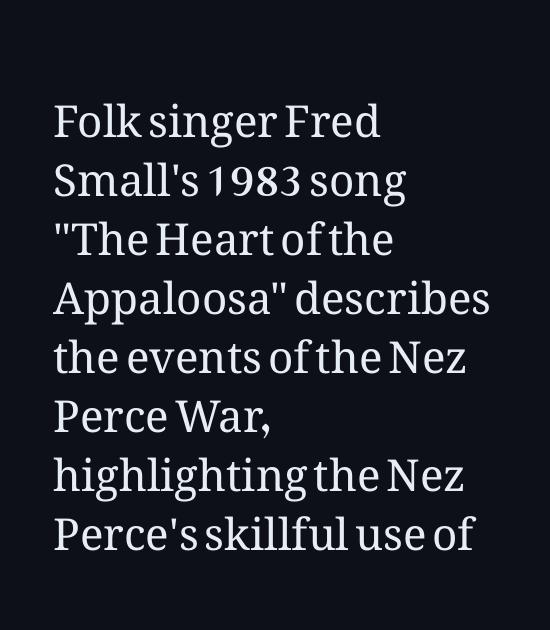
Q: Is the text bold? A: No.
Q: Is the text italic (slanted)? A: No, it is upright.
Q: Is the text underlined? A: No.
Q: How is the paragraph aligned? A: Left-aligned.
Q: Is the spacing between letters normal or unusually wide? A: Normal.
Q: Is the spacing between lines tight, normal or loose? A: Normal.
Q: Width (condensed, normal, or wide)? A: Normal.
Q: Stroke contrast? A: Medium.
Q: x-height? A: Medium.
Q: Monospaced? A: No.
